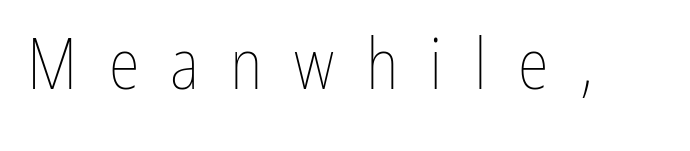
Q: Is the text bold? A: No.
Q: Is the text italic (slanted)? A: No, it is upright.
Q: Is the text underlined? A: No.
Q: Is the spacing between letters normal or unusually wide? A: Unusually wide.
Q: Width (condensed, normal, or wide)? A: Condensed.
Q: Stroke contrast? A: Low.
Q: x-height? A: Medium.
Q: Monospaced? A: No.
